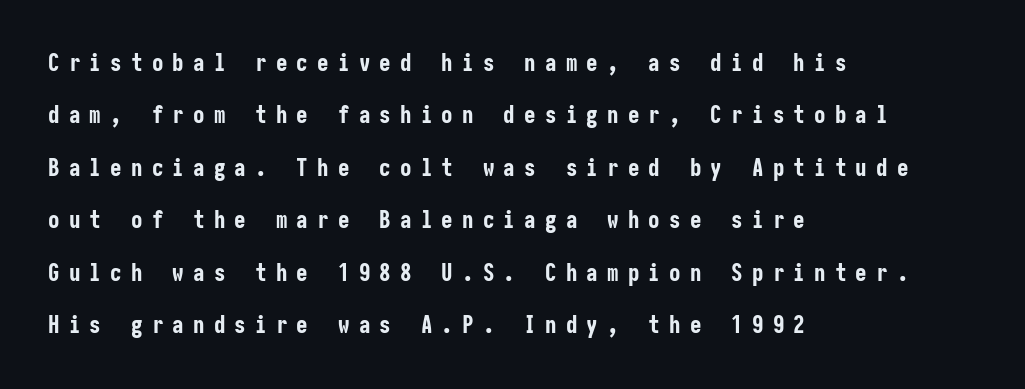
{"italic": "no", "bold": "yes", "underline": "no", "align": "left", "line_spacing": "loose", "line_spacing_ratio": 2.28, "letter_spacing": "wide", "letter_spacing_em": 0.4, "glyph_px": 23}
